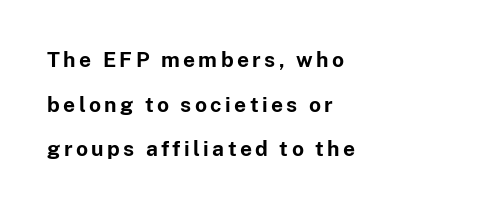
The image shows 21 px bold type, upright; set left-aligned, loose line spacing (2.13x), not underlined.
